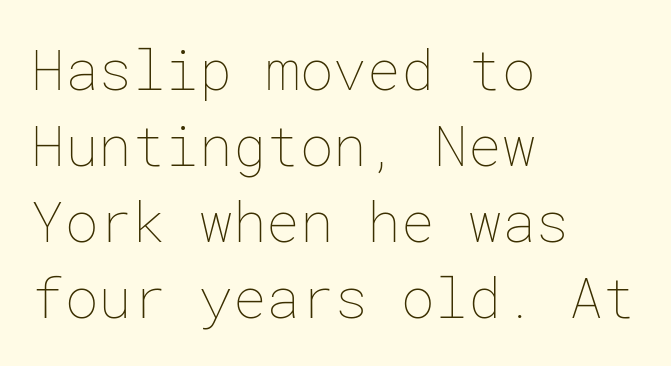
Q: Is the text bold? A: No.
Q: Is the text italic (slanted)? A: No, it is upright.
Q: Is the text underlined? A: No.
Q: How is the paragraph aligned? A: Left-aligned.
Q: Is the spacing between letters normal or unusually wide? A: Normal.
Q: Is the spacing between lines tight, normal or loose? A: Normal.
Q: Width (condensed, normal, or wide)? A: Normal.
Q: Stroke contrast? A: Low.
Q: x-height? A: Medium.
